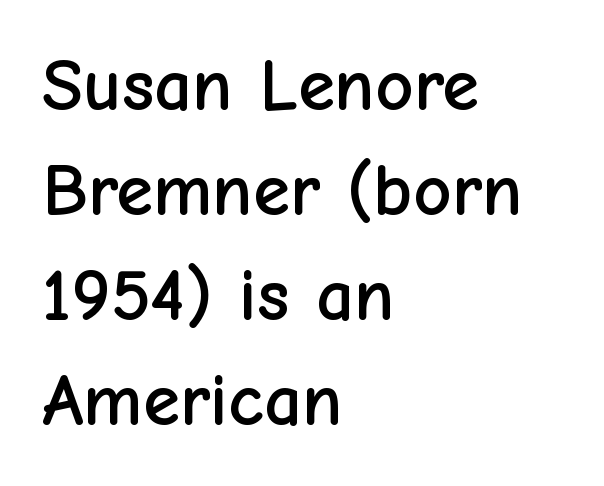
{"serif": "no", "italic": "no", "width": "normal", "stroke_contrast": "low", "x_height": "medium", "monospaced": "no", "underline": "no", "align": "left", "line_spacing": "normal", "line_spacing_ratio": 1.4, "letter_spacing": "normal", "letter_spacing_em": 0.0, "glyph_px": 75}
